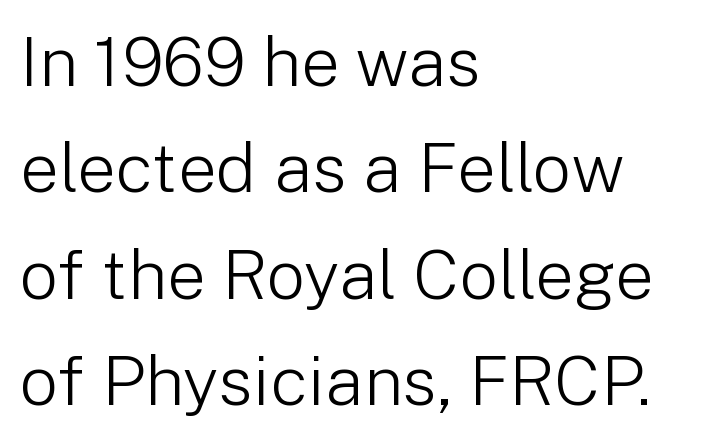
{"serif": "no", "italic": "no", "bold": "no", "weight": "light", "width": "normal", "stroke_contrast": "low", "x_height": "medium", "monospaced": "no", "underline": "no", "align": "left", "line_spacing": "normal", "line_spacing_ratio": 1.54, "letter_spacing": "normal", "letter_spacing_em": 0.0, "glyph_px": 69}
